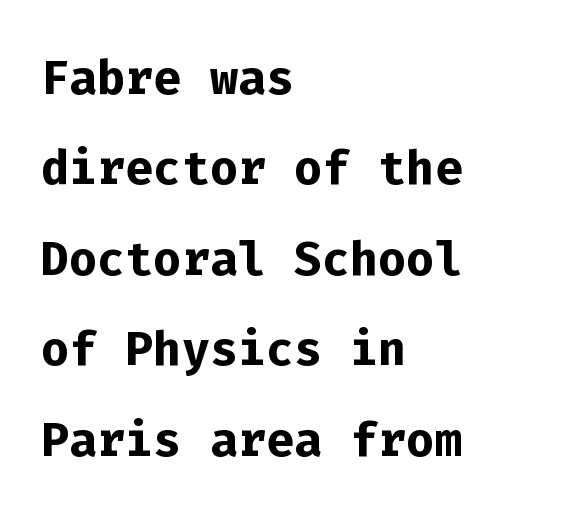
Tall strokes in this sample are plumb rather than angled. Horizontally, the lines are justified to the leading edge only. Underlining? Definitely not there. Is this a fixed-width face? Yes — each glyph sits in an identical cell. The characters display no serif detailing; their extremities are plain.
